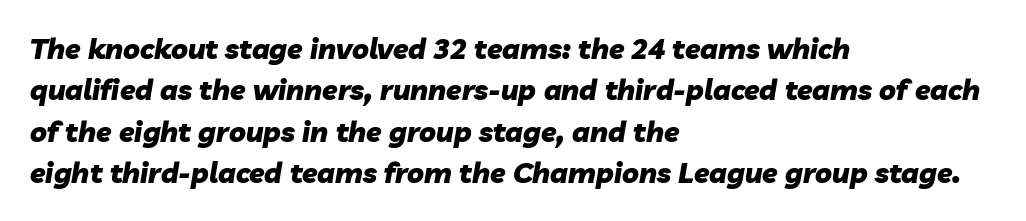
Q: Is the text bold? A: Yes.
Q: Is the text italic (slanted)? A: Yes, it leans right by about 10 degrees.
Q: Is the text underlined? A: No.
Q: How is the paragraph aligned? A: Left-aligned.
Q: Is the spacing between letters normal or unusually wide? A: Normal.
Q: Is the spacing between lines tight, normal or loose? A: Normal.
Q: Width (condensed, normal, or wide)? A: Normal.
Q: Stroke contrast? A: Low.
Q: x-height? A: Medium.
Q: Monospaced? A: No.
